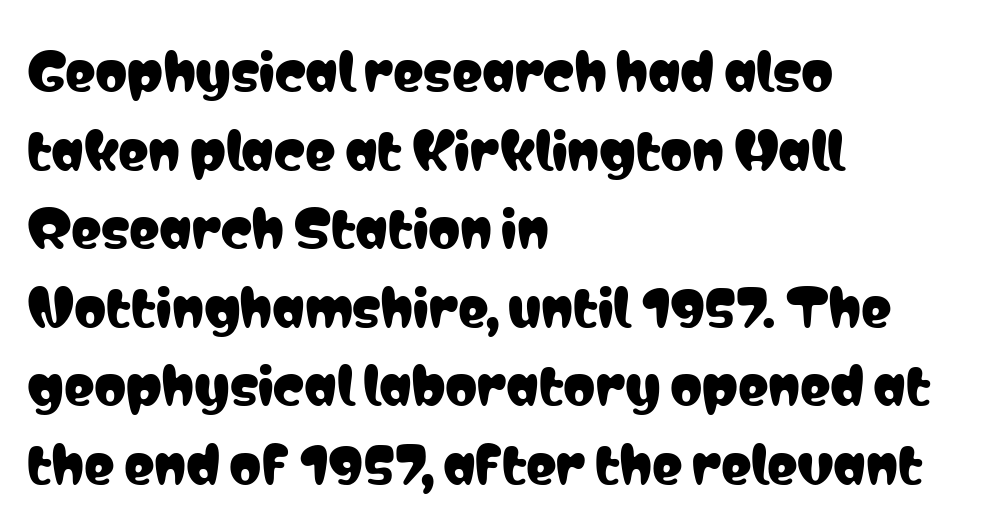
{"serif": "no", "italic": "no", "width": "condensed", "stroke_contrast": "low", "x_height": "medium", "monospaced": "no", "underline": "no", "align": "left", "line_spacing": "normal", "line_spacing_ratio": 1.54, "letter_spacing": "normal", "letter_spacing_em": 0.0, "glyph_px": 51}
